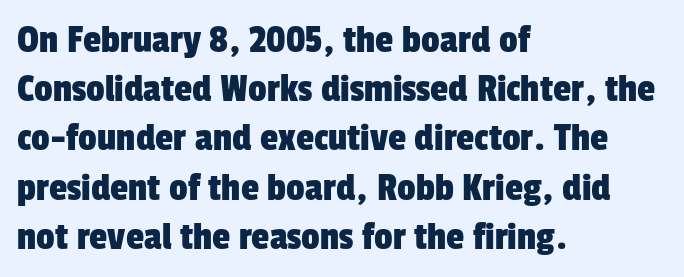
Q: Is the typeface a serif or a sans-serif typeface? A: Sans-serif.
Q: Is the text underlined? A: No.
Q: How is the paragraph aligned? A: Left-aligned.
Q: Is the spacing between letters normal or unusually wide? A: Normal.
Q: Width (condensed, normal, or wide)? A: Condensed.
Q: Stroke contrast? A: Low.
Q: x-height? A: Medium.
Q: Monospaced? A: No.
